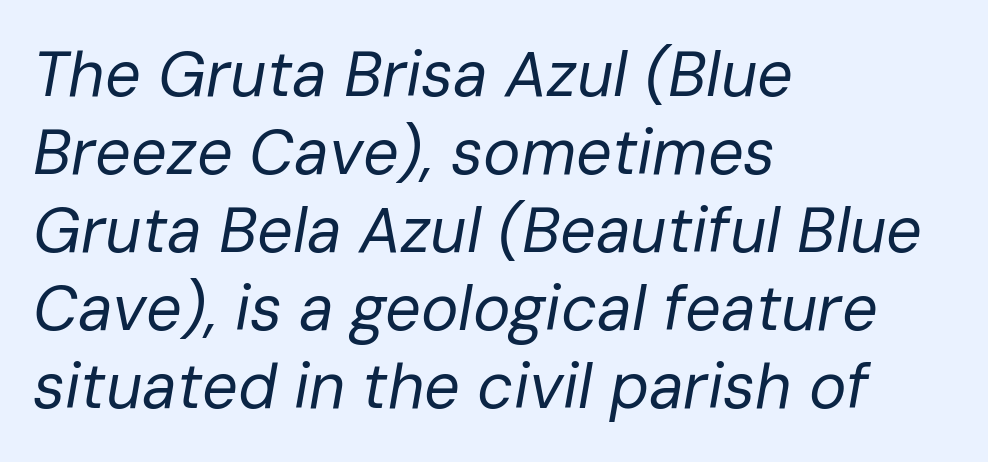
The image shows 63 px regular-weight type, italic (leaning right); set left-aligned, line spacing 1.24x, normal letter spacing, not underlined; low stroke contrast and a medium x-height.
